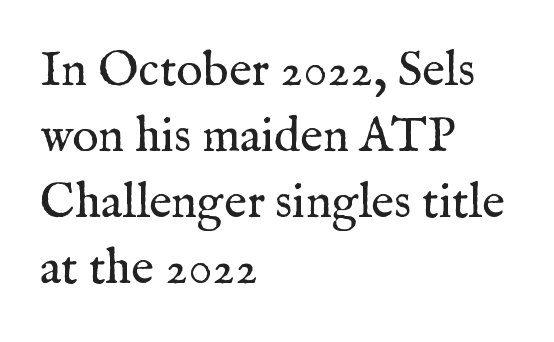
The passage shown is not underscored anywhere. Visually the block forms a straight wall on the left and a jagged coastline on the right. Observe the serifs anchoring each vertical stroke in this sample. Heaviness? Minimal to ordinary, like unemphasized prose.
